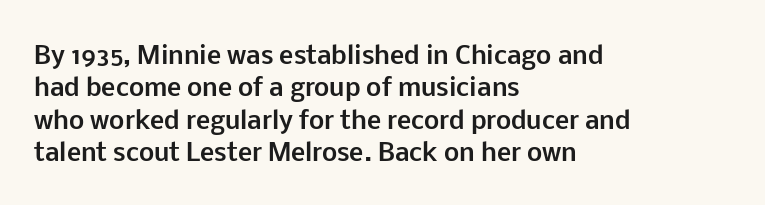
{"italic": "no", "bold": "yes", "underline": "no", "align": "left", "line_spacing": "normal", "line_spacing_ratio": 1.35, "letter_spacing": "normal", "letter_spacing_em": 0.0, "glyph_px": 24}
